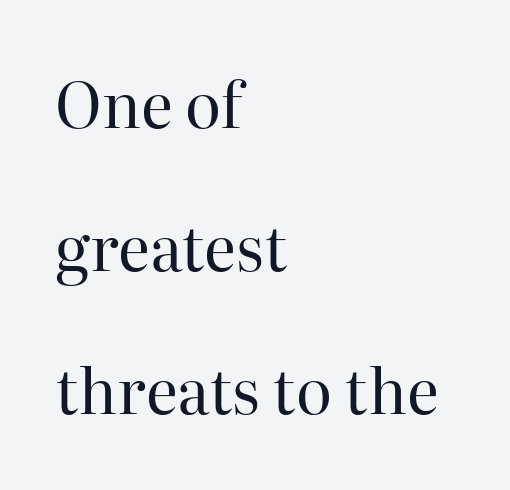
{"serif": "yes", "italic": "no", "bold": "no", "weight": "regular", "width": "normal", "stroke_contrast": "high", "x_height": "medium", "monospaced": "no", "underline": "no", "align": "left", "line_spacing": "loose", "line_spacing_ratio": 2.31, "letter_spacing": "normal", "letter_spacing_em": 0.0, "glyph_px": 62}
